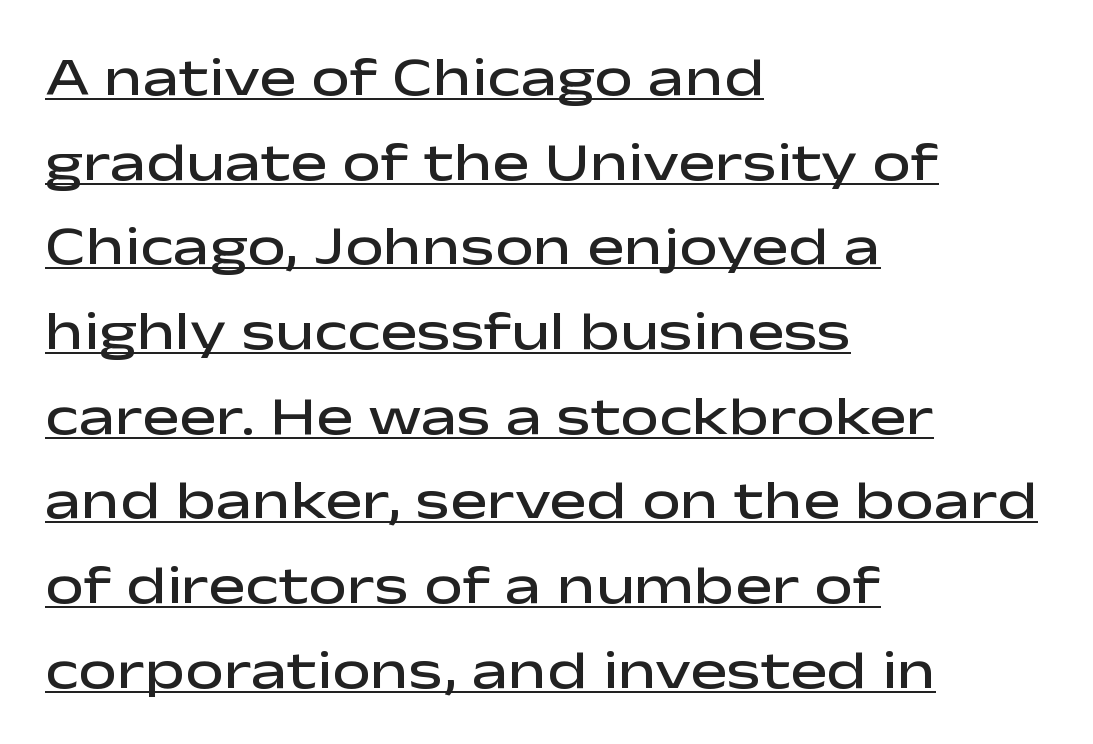
{"serif": "no", "italic": "no", "bold": "semi", "weight": "semibold", "width": "wide", "stroke_contrast": "low", "x_height": "medium", "monospaced": "no", "underline": "yes", "align": "left", "line_spacing": "normal", "line_spacing_ratio": 1.54, "letter_spacing": "normal", "letter_spacing_em": 0.0, "glyph_px": 55}
